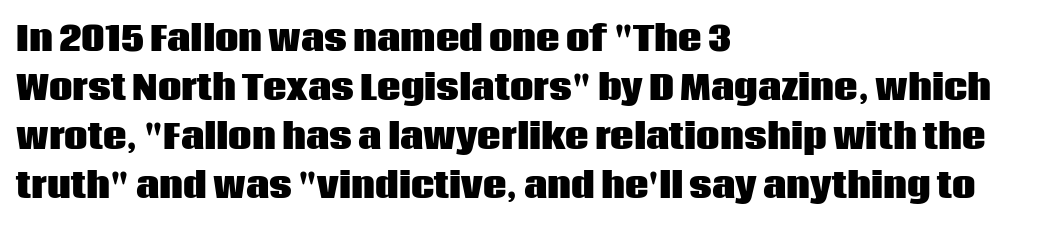
The image shows 33 px heavy sans-serif type, upright; set left-aligned, normal line spacing (1.48x), normal letter spacing, not underlined; low stroke contrast and a large x-height.
